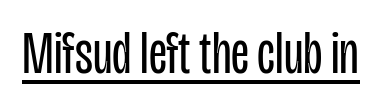
The image shows 61 px regular-weight, condensed sans-serif type, upright; set normal letter spacing, underlined; low stroke contrast and a large x-height.
